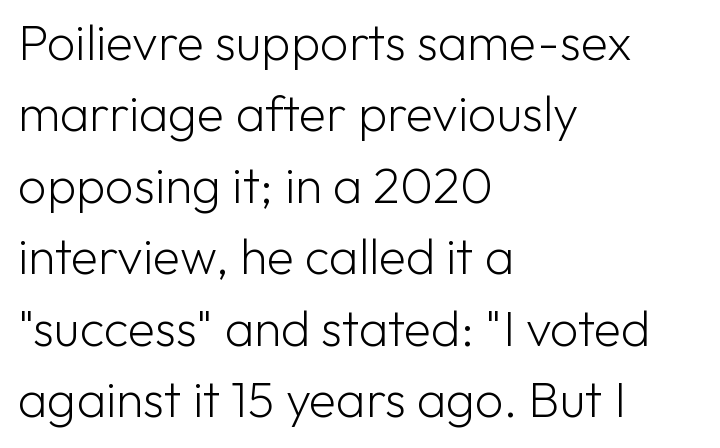
The image shows 50 px light sans-serif type, upright; set left-aligned, normal line spacing (1.43x), normal letter spacing, not underlined; low stroke contrast and a medium x-height.
